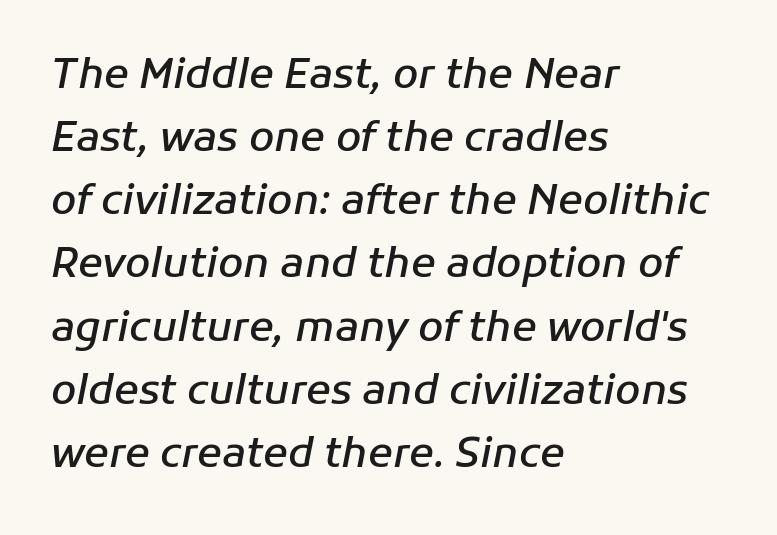
{"italic": "yes", "lean": "right", "slant_degrees": 11, "bold": "semi", "weight": "semibold", "width": "normal", "stroke_contrast": "low", "x_height": "medium", "monospaced": "no", "underline": "no", "align": "left", "line_spacing": "normal", "line_spacing_ratio": 1.54, "letter_spacing": "normal", "letter_spacing_em": 0.0, "glyph_px": 41}
